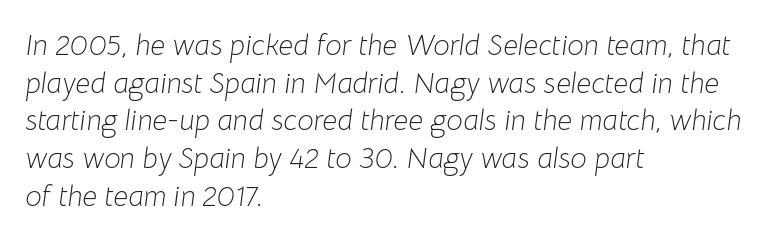
{"italic": "yes", "lean": "right", "slant_degrees": 8, "bold": "no", "weight": "light", "width": "normal", "stroke_contrast": "low", "x_height": "medium", "monospaced": "no", "underline": "no", "align": "left", "line_spacing": "normal", "line_spacing_ratio": 1.3, "letter_spacing": "normal", "letter_spacing_em": 0.0, "glyph_px": 29}
